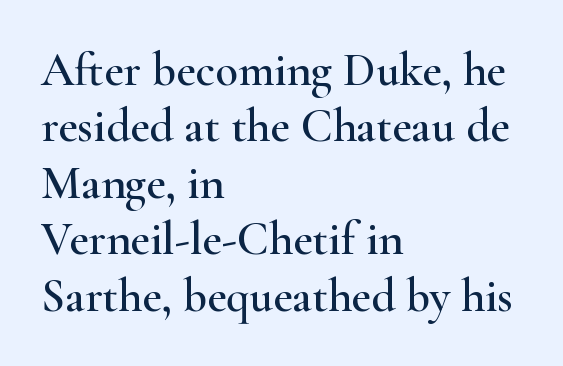
Nobody drew a line under any word here. A typesetter would label this face a serif. The typesetter chose a ragged-right arrangement here. A typesetter would call this proportional, since set widths differ per character. If you drew a line through each stem, it would be perfectly vertical.
